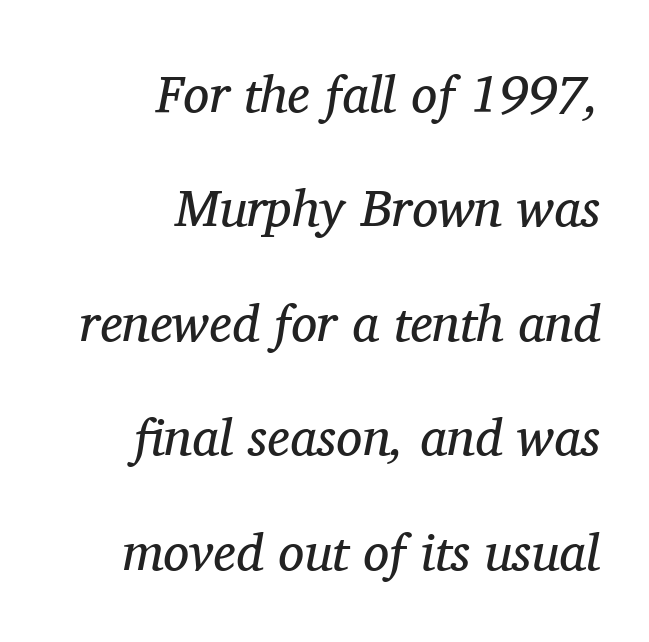
{"serif": "yes", "italic": "yes", "lean": "right", "slant_degrees": 11, "bold": "no", "weight": "regular", "width": "normal", "stroke_contrast": "medium", "x_height": "medium", "monospaced": "no", "underline": "no", "align": "right", "line_spacing": "loose", "line_spacing_ratio": 2.2, "letter_spacing": "normal", "letter_spacing_em": 0.0, "glyph_px": 52}
